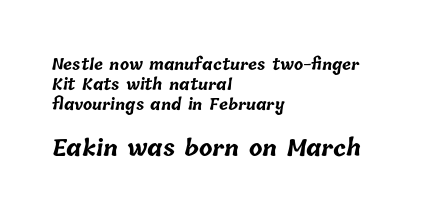
A typesetter would call this zero additional tracking. Rows of type keep a routine distance in the vertical direction. The lines are quadded left. Lines of text with bare space underneath. Size hierarchy here favors the trailing block over the leading one.
